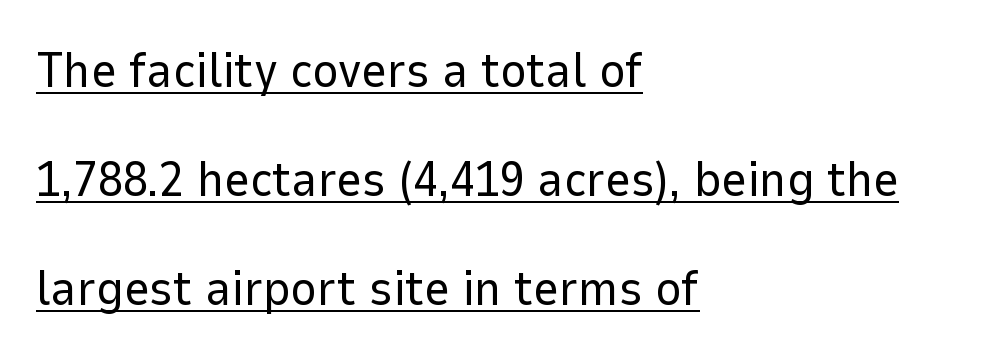
Q: Is the text bold? A: No.
Q: Is the text italic (slanted)? A: No, it is upright.
Q: Is the typeface a serif or a sans-serif typeface? A: Sans-serif.
Q: Is the text underlined? A: Yes.
Q: How is the paragraph aligned? A: Left-aligned.
Q: Is the spacing between letters normal or unusually wide? A: Normal.
Q: Is the spacing between lines tight, normal or loose? A: Loose.
Q: Width (condensed, normal, or wide)? A: Normal.
Q: Stroke contrast? A: Low.
Q: x-height? A: Medium.
Q: Monospaced? A: No.
